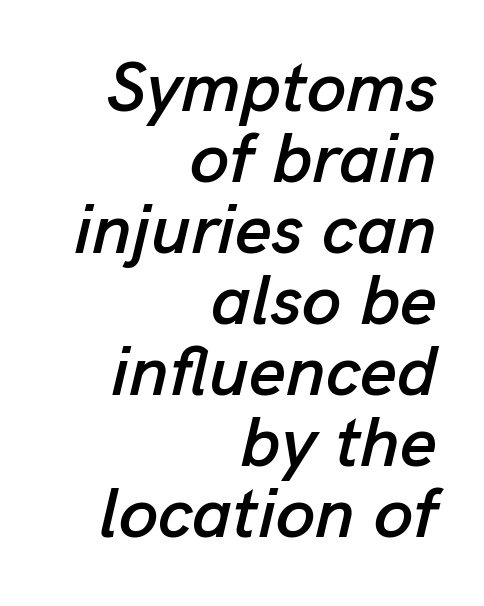
Q: Is the text italic (slanted)? A: Yes, it leans right by about 13 degrees.
Q: Is the text underlined? A: No.
Q: How is the paragraph aligned? A: Right-aligned.
Q: Is the spacing between letters normal or unusually wide? A: Normal.
Q: Is the spacing between lines tight, normal or loose? A: Tight.
Q: Width (condensed, normal, or wide)? A: Normal.
Q: Stroke contrast? A: Low.
Q: x-height? A: Medium.
Q: Monospaced? A: No.
